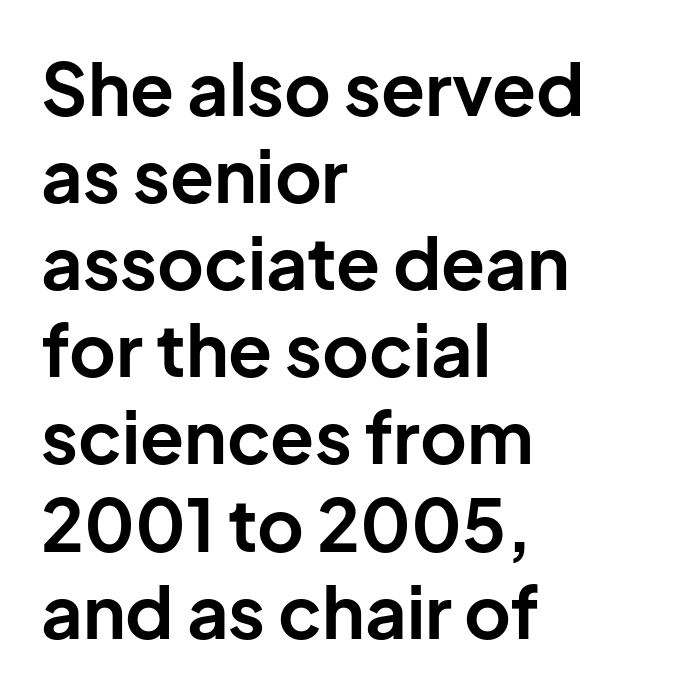
Notice how thick the strokes are: this is what a full bold looks like. The passage shown is typed in a proportional face where columns would drift. The specimen omits any rule beneath the text block's lines. Ascenders rise straight up at ninety degrees. The passage is arranged the way most books set body copy — flush left.
